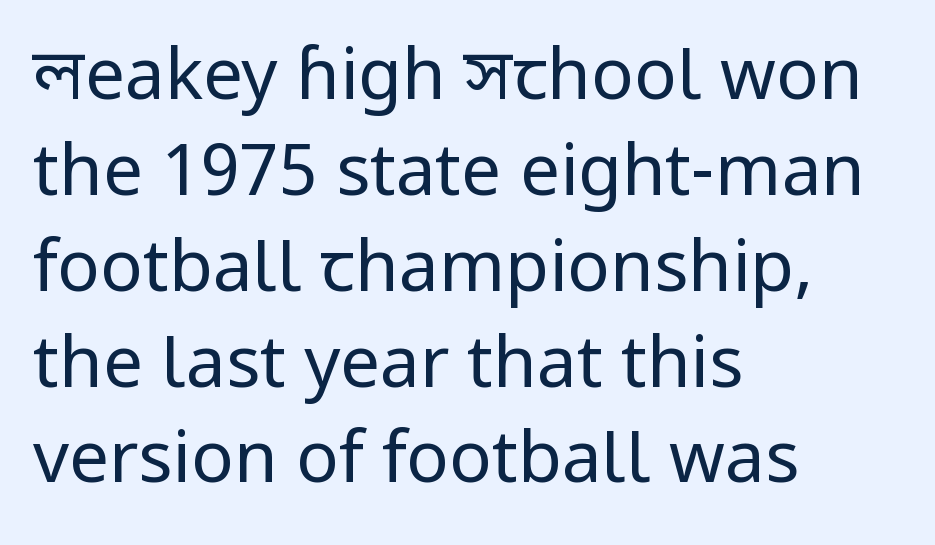
{"serif": "no", "italic": "no", "bold": "no", "weight": "regular", "width": "normal", "stroke_contrast": "low", "x_height": "medium", "monospaced": "no", "underline": "no", "align": "left", "line_spacing": "normal", "line_spacing_ratio": 1.35, "letter_spacing": "normal", "letter_spacing_em": 0.0, "glyph_px": 71}
